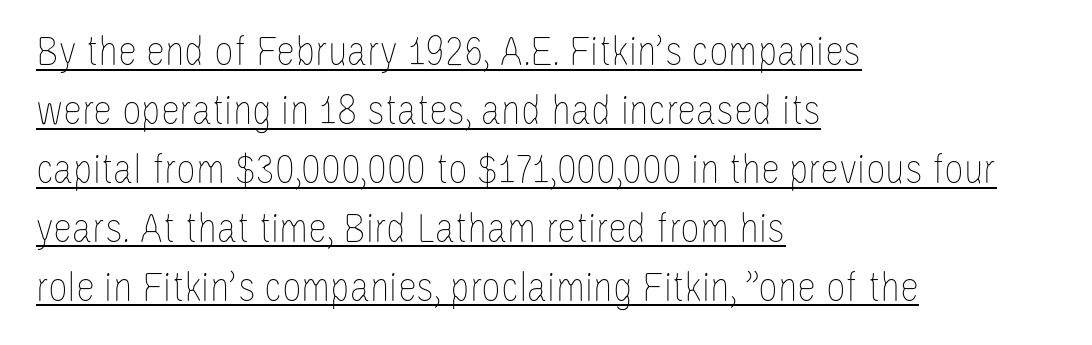
{"italic": "no", "bold": "no", "weight": "thin", "width": "condensed", "stroke_contrast": "low", "x_height": "large", "monospaced": "no", "underline": "yes", "align": "left", "line_spacing": "normal", "line_spacing_ratio": 1.37, "letter_spacing": "normal", "letter_spacing_em": 0.0, "glyph_px": 43}
